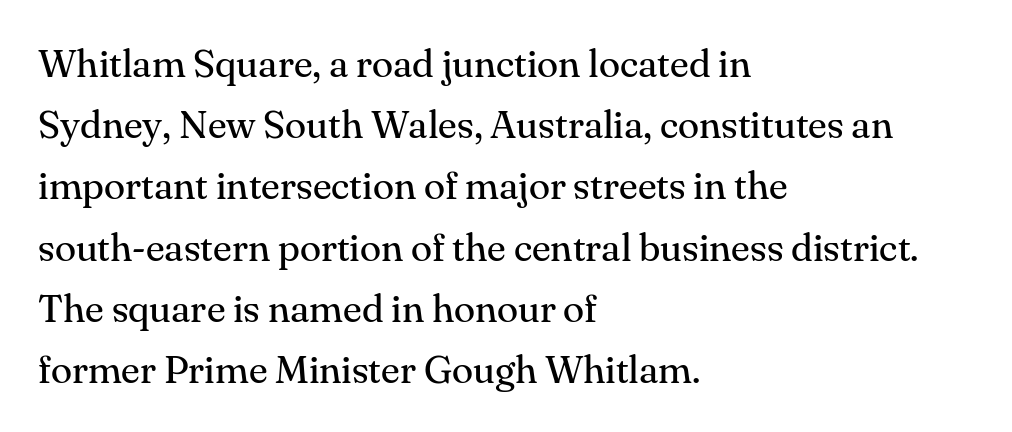
{"serif": "yes", "italic": "no", "bold": "no", "weight": "regular", "width": "normal", "stroke_contrast": "medium", "x_height": "small", "monospaced": "no", "underline": "no", "align": "left", "line_spacing": "normal", "line_spacing_ratio": 1.57, "letter_spacing": "normal", "letter_spacing_em": 0.0, "glyph_px": 39}
